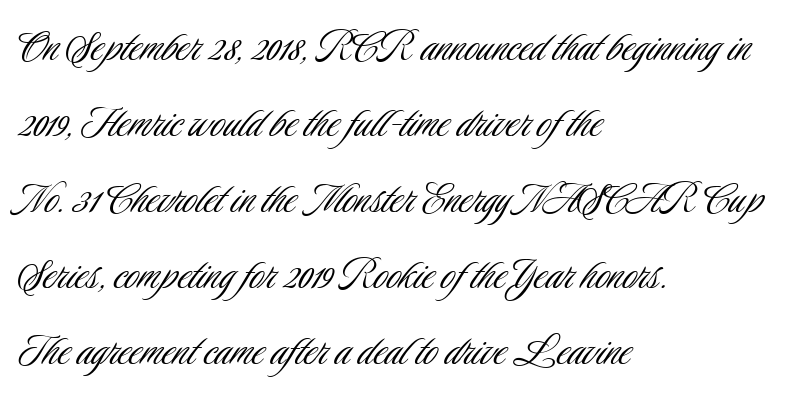
Serif or sans? Sans — the stroke terminals are bare. The passage shown is typed in a proportional face where columns would drift. The lines sit at an ordinary, default distance from one another. Where is the straight margin? On the left.
